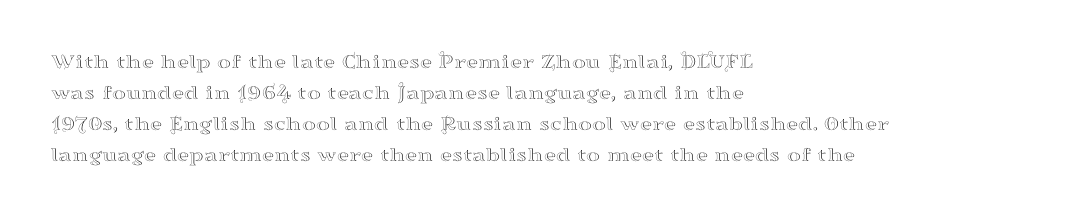
{"italic": "no", "underline": "no", "align": "left", "line_spacing": "normal", "line_spacing_ratio": 1.47, "letter_spacing": "normal", "letter_spacing_em": 0.0, "glyph_px": 21}
